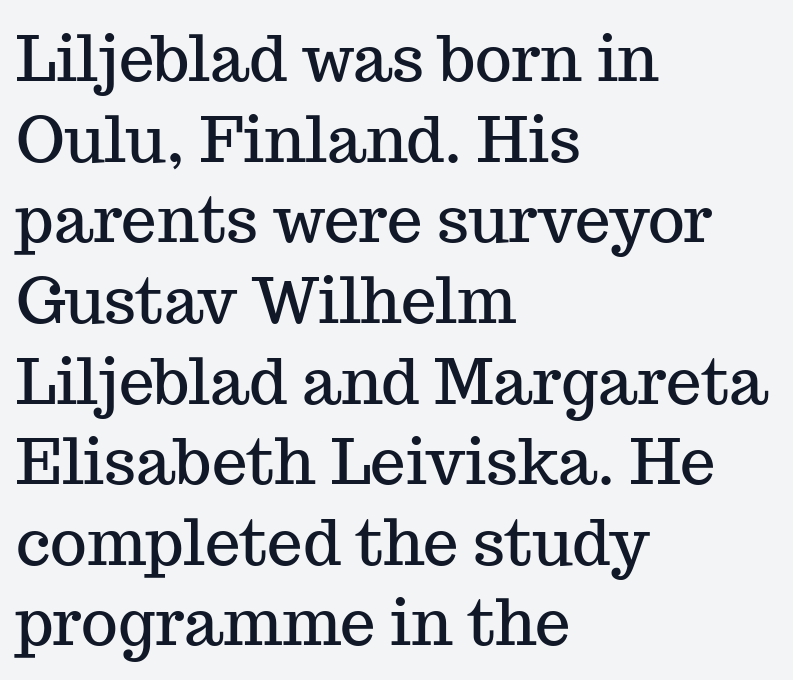
The image shows 63 px serif type, upright; set left-aligned, normal line spacing (1.28x), normal letter spacing, not underlined; medium stroke contrast and a medium x-height.
